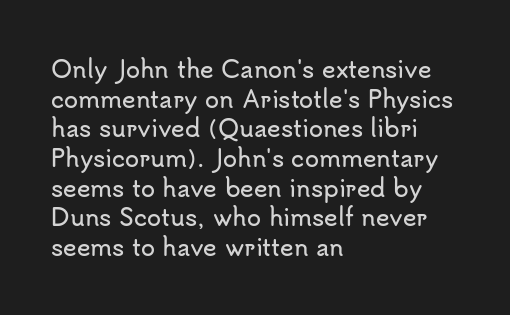
The image shows 23 px text type, upright; set left-aligned, normal line spacing (1.29x), normal letter spacing, not underlined.
